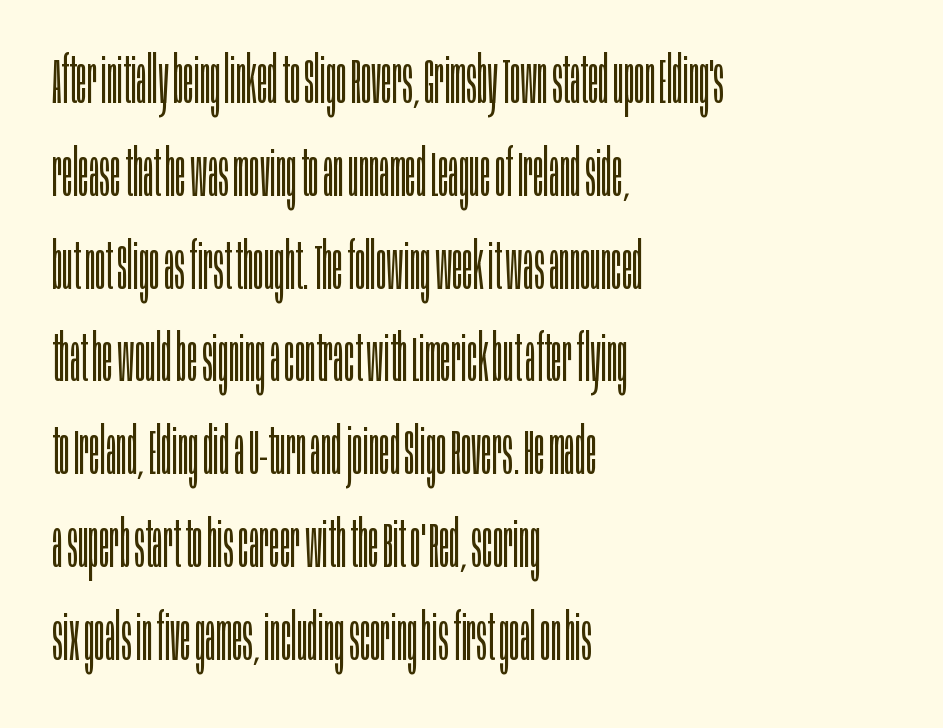
A typesetter would call this zero additional tracking. Posture: straight, roman, zero tilt. What kind of face is this? One without serifs — a sans. Baseline-to-baseline distance is the conventional proportion of letter height.
